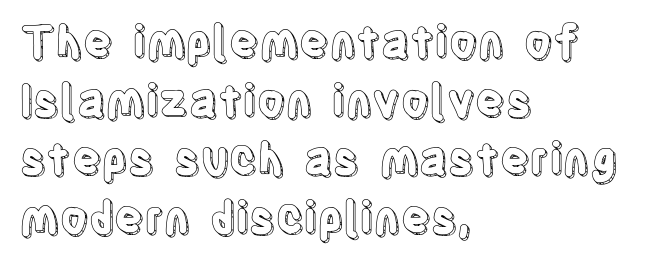
{"italic": "no", "width": "condensed", "x_height": "large", "monospaced": "no", "underline": "no", "align": "left", "line_spacing": "normal", "line_spacing_ratio": 1.33, "letter_spacing": "normal", "letter_spacing_em": 0.0, "glyph_px": 44}
